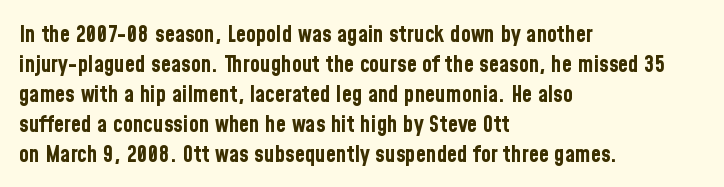
Q: Is the text bold? A: Yes.
Q: Is the text italic (slanted)? A: No, it is upright.
Q: Is the text underlined? A: No.
Q: How is the paragraph aligned? A: Left-aligned.
Q: Is the spacing between letters normal or unusually wide? A: Normal.
Q: Is the spacing between lines tight, normal or loose? A: Normal.
